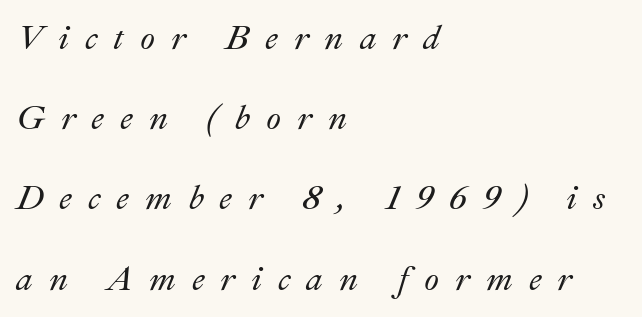
Q: Is the text italic (slanted)? A: Yes, it leans right by about 22 degrees.
Q: Is the text underlined? A: No.
Q: How is the paragraph aligned? A: Left-aligned.
Q: Is the spacing between letters normal or unusually wide? A: Unusually wide.
Q: Is the spacing between lines tight, normal or loose? A: Loose.
Q: Width (condensed, normal, or wide)? A: Normal.
Q: Stroke contrast? A: Medium.
Q: x-height? A: Small.
Q: Monospaced? A: No.
